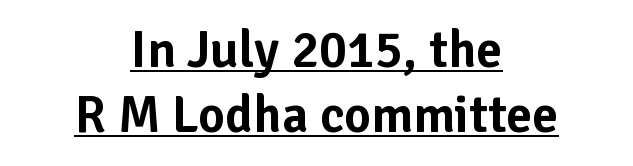
Q: Is the text italic (slanted)? A: No, it is upright.
Q: Is the typeface a serif or a sans-serif typeface? A: Sans-serif.
Q: Is the text underlined? A: Yes.
Q: How is the paragraph aligned? A: Centered.
Q: Is the spacing between letters normal or unusually wide? A: Normal.
Q: Is the spacing between lines tight, normal or loose? A: Normal.
Q: Width (condensed, normal, or wide)? A: Normal.
Q: Stroke contrast? A: Low.
Q: x-height? A: Medium.
Q: Monospaced? A: No.
